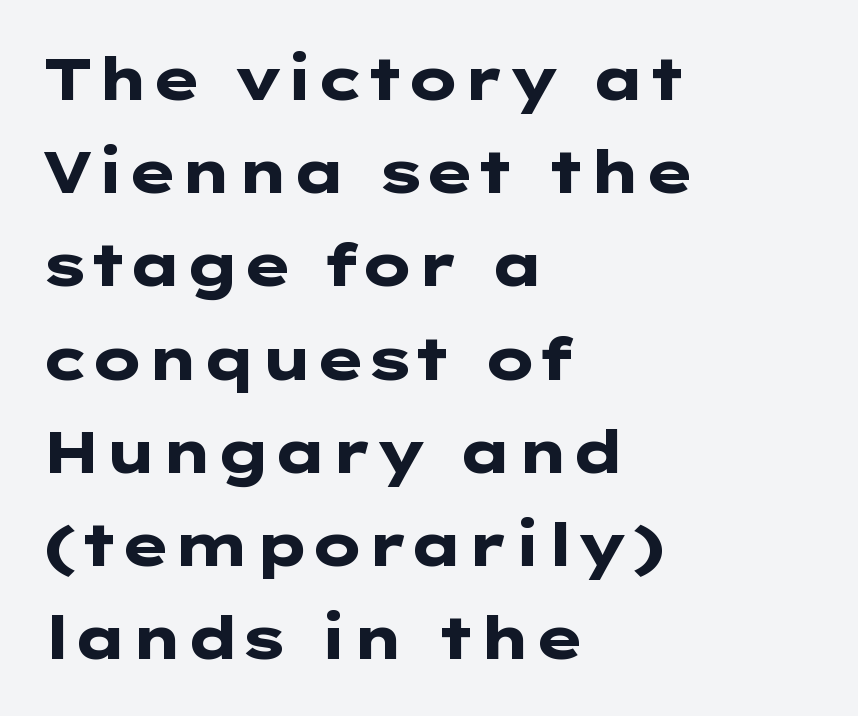
The image shows 59 px heavy, wide sans-serif type, upright; set left-aligned, normal line spacing (1.58x), normal letter spacing, not underlined; low stroke contrast and a medium x-height.
